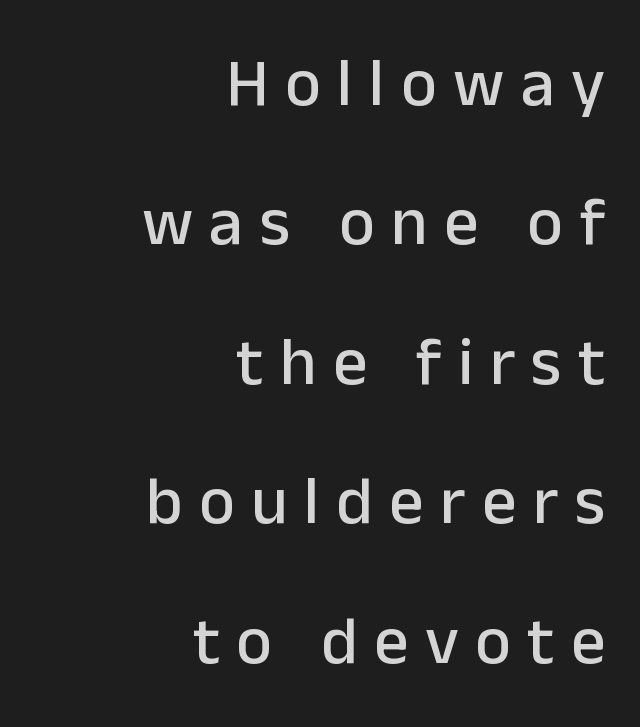
{"serif": "no", "italic": "no", "width": "normal", "stroke_contrast": "low", "x_height": "medium", "monospaced": "no", "underline": "no", "align": "right", "line_spacing": "loose", "line_spacing_ratio": 2.05, "letter_spacing": "wide", "letter_spacing_em": 0.24, "glyph_px": 68}
